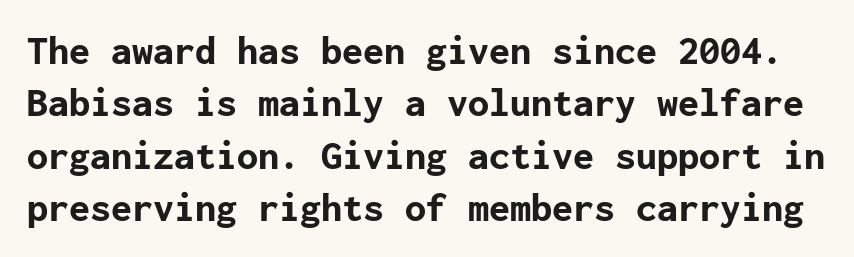
{"serif": "no", "italic": "no", "bold": "yes", "weight": "bold", "width": "normal", "stroke_contrast": "low", "x_height": "medium", "underline": "no", "line_spacing": "normal", "line_spacing_ratio": 1.25, "letter_spacing": "normal", "letter_spacing_em": 0.0, "glyph_px": 42}
